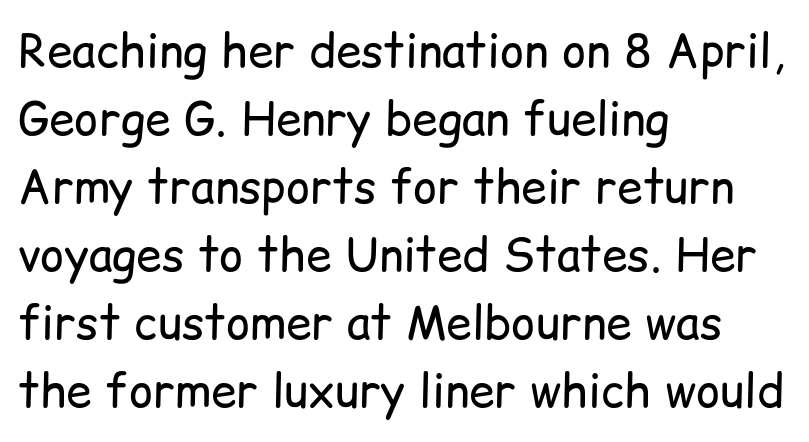
Q: Is the text bold? A: No.
Q: Is the text italic (slanted)? A: No, it is upright.
Q: Is the typeface a serif or a sans-serif typeface? A: Sans-serif.
Q: Is the text underlined? A: No.
Q: How is the paragraph aligned? A: Left-aligned.
Q: Is the spacing between letters normal or unusually wide? A: Normal.
Q: Is the spacing between lines tight, normal or loose? A: Normal.
Q: Width (condensed, normal, or wide)? A: Normal.
Q: Stroke contrast? A: Low.
Q: x-height? A: Medium.
Q: Monospaced? A: No.
